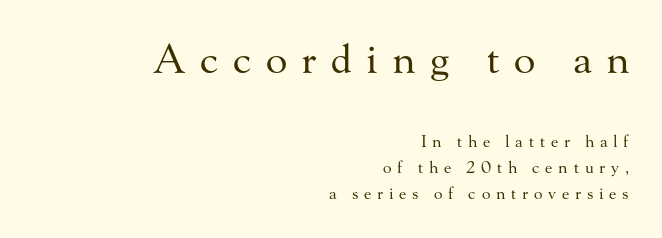
This is the regular roman posture of the typeface. The tracking jumps out immediately: characters are airy and widely separated. Small tapered or slab feet sit at the stroke ends, so this counts as serif. The line-height multiplier appears to be the usual default.
